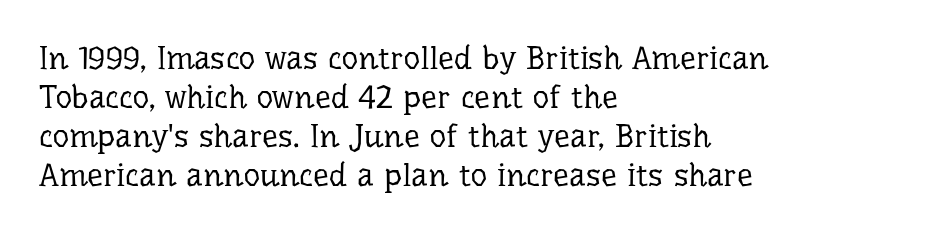
The image shows 32 px regular-weight serif type, upright; set left-aligned, line spacing 1.22x, normal letter spacing, not underlined; low stroke contrast and a medium x-height.
